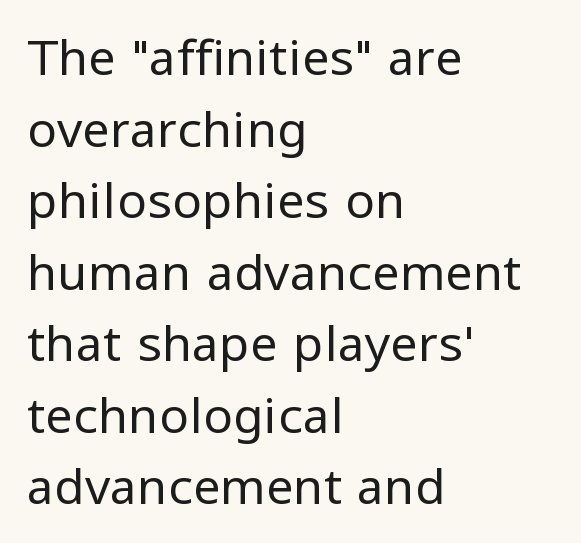
The image shows 49 px regular-weight sans-serif type, upright; set left-aligned, normal line spacing (1.46x), normal letter spacing, not underlined; low stroke contrast and a medium x-height.
